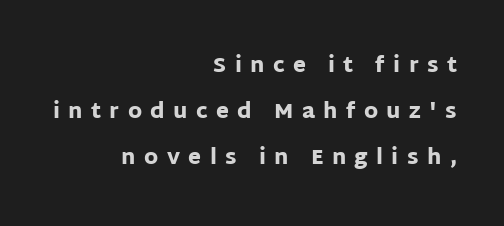
{"italic": "no", "bold": "yes", "underline": "no", "align": "right", "line_spacing": "loose", "line_spacing_ratio": 2.18, "letter_spacing": "wide", "letter_spacing_em": 0.4, "glyph_px": 21}
